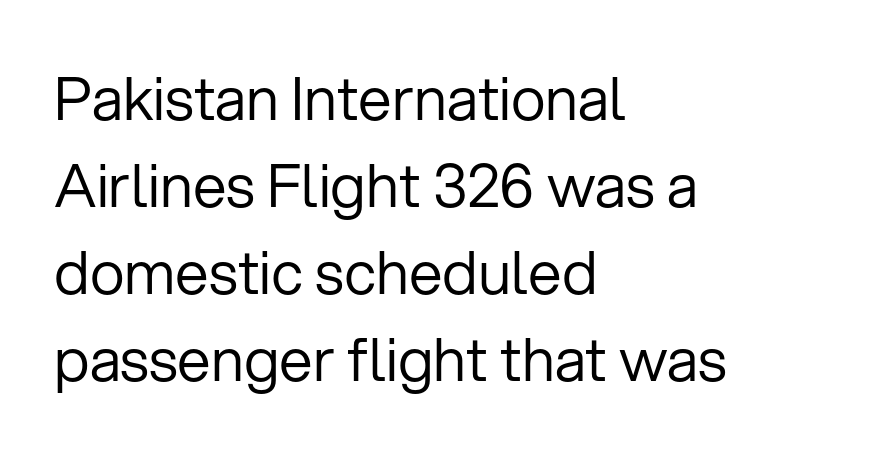
The image shows 60 px regular-weight sans-serif type, upright; set left-aligned, normal line spacing (1.45x), normal letter spacing, not underlined; low stroke contrast and a medium x-height.
